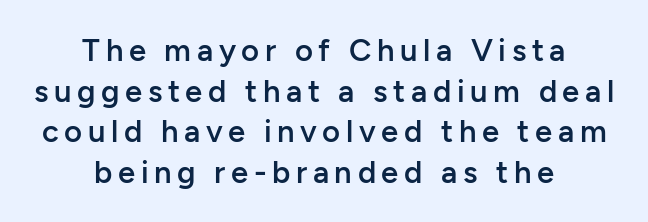
The image shows 31 px semibold sans-serif type, upright; set centered, normal line spacing (1.31x), not underlined; low stroke contrast and a medium x-height.
